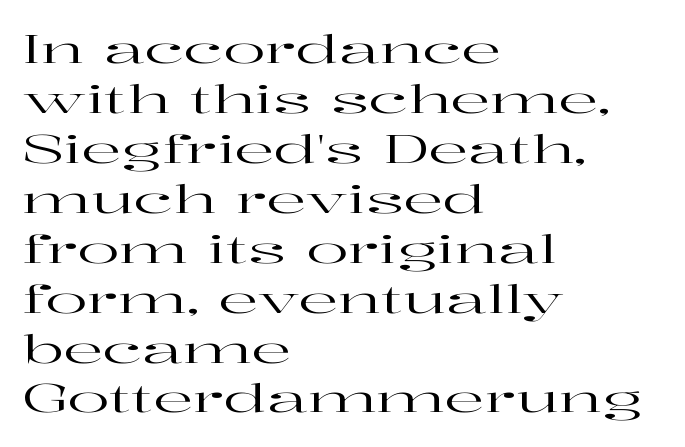
Q: Is the text italic (slanted)? A: No, it is upright.
Q: Is the typeface a serif or a sans-serif typeface? A: Serif.
Q: Is the text underlined? A: No.
Q: How is the paragraph aligned? A: Left-aligned.
Q: Is the spacing between letters normal or unusually wide? A: Normal.
Q: Is the spacing between lines tight, normal or loose? A: Normal.
Q: Width (condensed, normal, or wide)? A: Wide.
Q: Stroke contrast? A: High.
Q: x-height? A: Medium.
Q: Monospaced? A: No.
